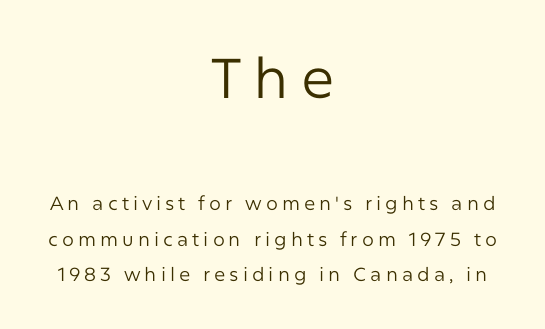
Typographically, this falls in the sans-serif category. Do the characters align in a grid? No, the font is proportional. The rendering positions every line midway between the sides. Size contrast runs from large at the top to small at the bottom.
